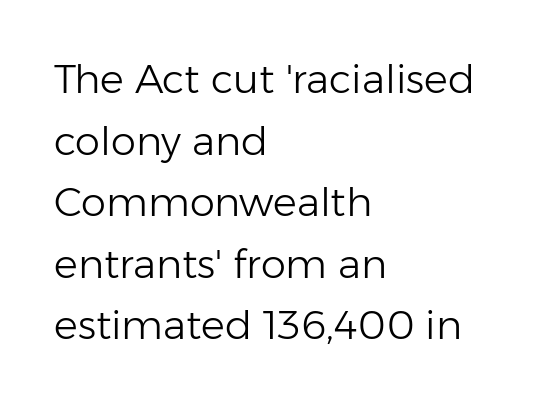
Q: Is the text bold? A: No.
Q: Is the text italic (slanted)? A: No, it is upright.
Q: Is the typeface a serif or a sans-serif typeface? A: Sans-serif.
Q: Is the text underlined? A: No.
Q: How is the paragraph aligned? A: Left-aligned.
Q: Is the spacing between letters normal or unusually wide? A: Normal.
Q: Is the spacing between lines tight, normal or loose? A: Normal.
Q: Width (condensed, normal, or wide)? A: Normal.
Q: Stroke contrast? A: Low.
Q: x-height? A: Medium.
Q: Monospaced? A: No.
